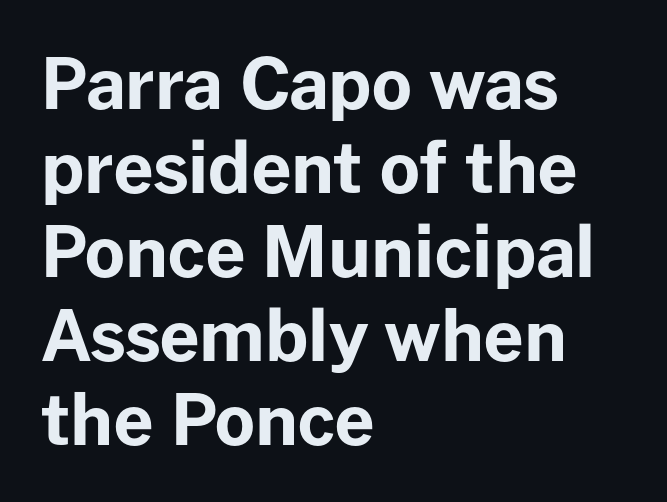
The image shows 70 px bold sans-serif type, upright; set left-aligned, line spacing 1.2x, normal letter spacing, not underlined; low stroke contrast and a medium x-height.
